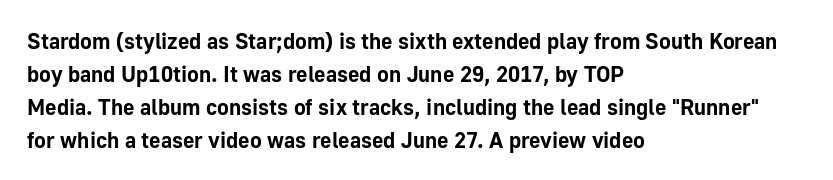
Q: Is the text bold? A: Yes.
Q: Is the text italic (slanted)? A: No, it is upright.
Q: Is the text underlined? A: No.
Q: How is the paragraph aligned? A: Left-aligned.
Q: Is the spacing between letters normal or unusually wide? A: Normal.
Q: Is the spacing between lines tight, normal or loose? A: Normal.
